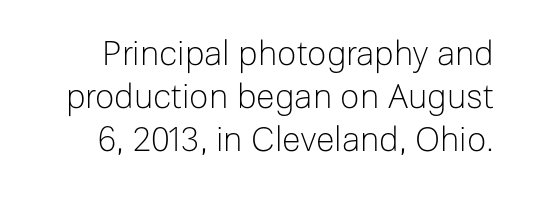
Q: Is the text bold? A: No.
Q: Is the text italic (slanted)? A: No, it is upright.
Q: Is the typeface a serif or a sans-serif typeface? A: Sans-serif.
Q: Is the text underlined? A: No.
Q: Is the spacing between letters normal or unusually wide? A: Normal.
Q: Is the spacing between lines tight, normal or loose? A: Normal.
Q: Width (condensed, normal, or wide)? A: Normal.
Q: Stroke contrast? A: Low.
Q: x-height? A: Medium.
Q: Monospaced? A: No.
